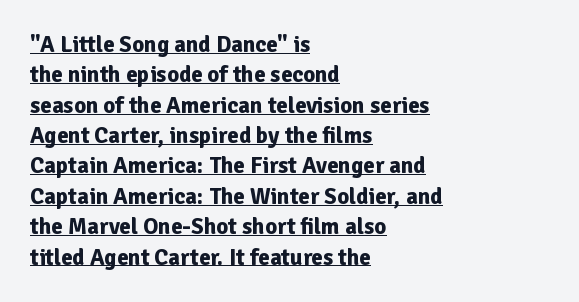
{"italic": "no", "bold": "yes", "underline": "yes", "align": "left", "line_spacing": "normal", "line_spacing_ratio": 1.32, "letter_spacing": "normal", "letter_spacing_em": 0.0, "glyph_px": 23}
